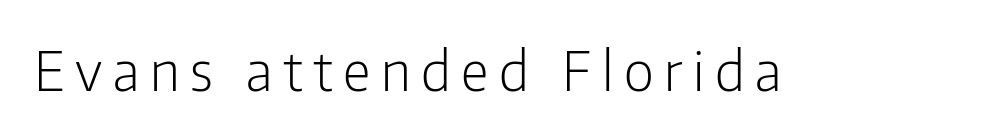
Q: Is the text bold? A: No.
Q: Is the text italic (slanted)? A: No, it is upright.
Q: Is the typeface a serif or a sans-serif typeface? A: Sans-serif.
Q: Is the text underlined? A: No.
Q: Width (condensed, normal, or wide)? A: Condensed.
Q: Stroke contrast? A: Low.
Q: x-height? A: Medium.
Q: Monospaced? A: No.
